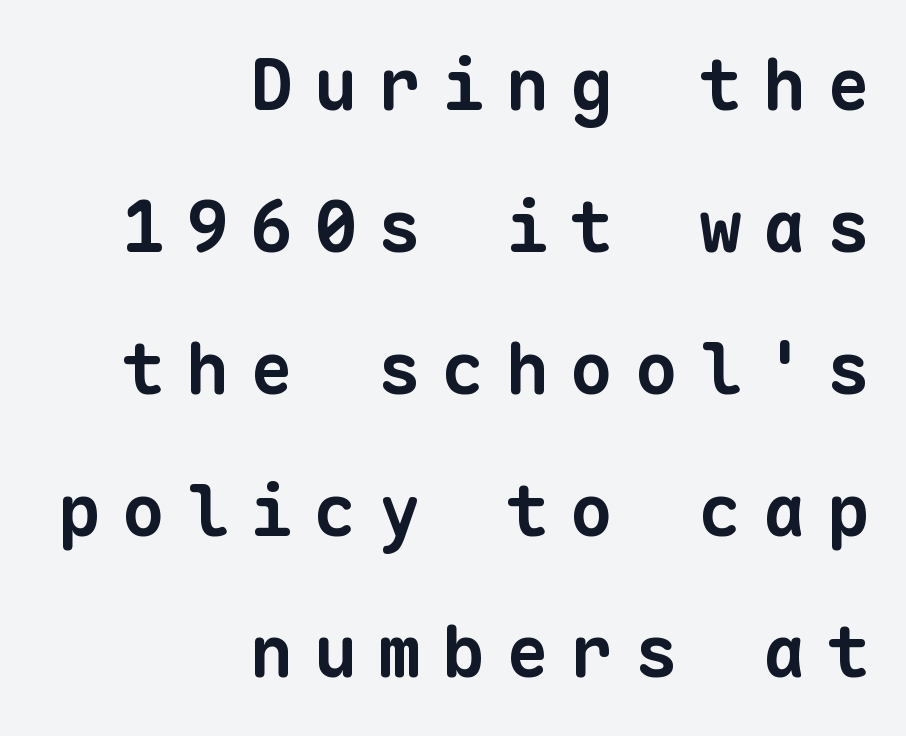
Q: Is the text bold? A: Yes.
Q: Is the typeface a serif or a sans-serif typeface? A: Sans-serif.
Q: Is the text underlined? A: No.
Q: How is the paragraph aligned? A: Right-aligned.
Q: Is the spacing between letters normal or unusually wide? A: Unusually wide.
Q: Is the spacing between lines tight, normal or loose? A: Loose.
Q: Width (condensed, normal, or wide)? A: Normal.
Q: Stroke contrast? A: Low.
Q: x-height? A: Medium.
Q: Monospaced? A: Yes.
